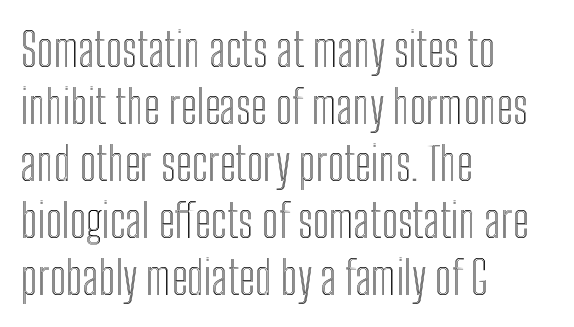
{"italic": "no", "width": "condensed", "x_height": "medium", "monospaced": "no", "underline": "no", "align": "left", "line_spacing_ratio": 1.24, "letter_spacing": "normal", "letter_spacing_em": 0.0, "glyph_px": 46}
